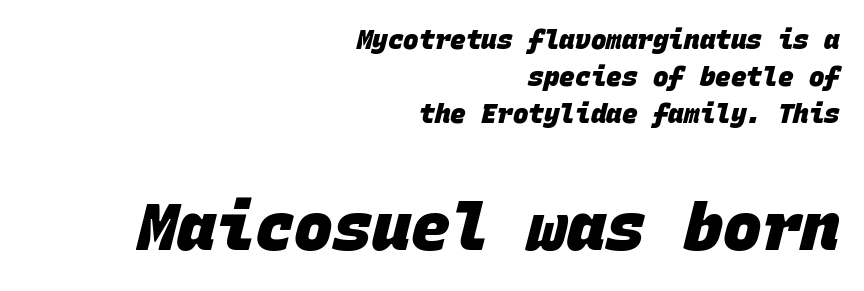
Q: Is the text bold? A: Yes.
Q: Is the typeface a serif or a sans-serif typeface? A: Sans-serif.
Q: Is the text underlined? A: No.
Q: How is the paragraph aligned? A: Right-aligned.
Q: Is the spacing between letters normal or unusually wide? A: Normal.
Q: Is the spacing between lines tight, normal or loose? A: Normal.
Q: Which block of text is set in a larger size, the first (top) or the second (bottom)? A: The second (bottom) one.
Q: Width (condensed, normal, or wide)? A: Normal.
Q: Stroke contrast? A: Low.
Q: x-height? A: Large.
Q: Monospaced? A: Yes.
